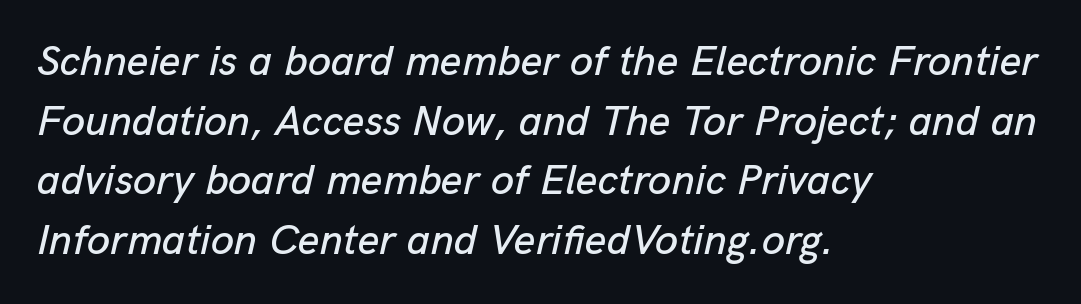
The image shows 42 px text type, italic (leaning right); set left-aligned, normal line spacing (1.42x), normal letter spacing, not underlined; low stroke contrast and a medium x-height.
